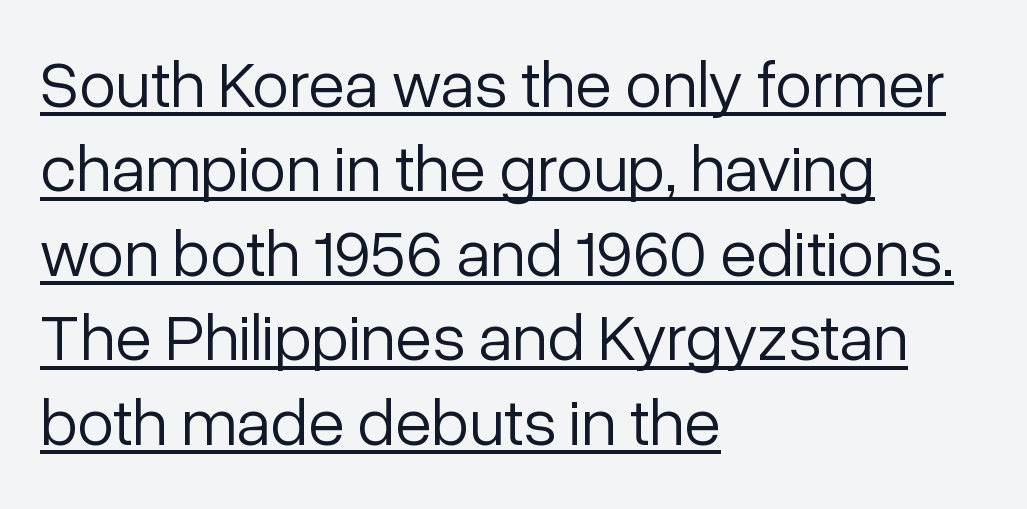
The image shows 67 px light sans-serif type, upright; set left-aligned, normal line spacing (1.26x), normal letter spacing, underlined; low stroke contrast and a medium x-height.
